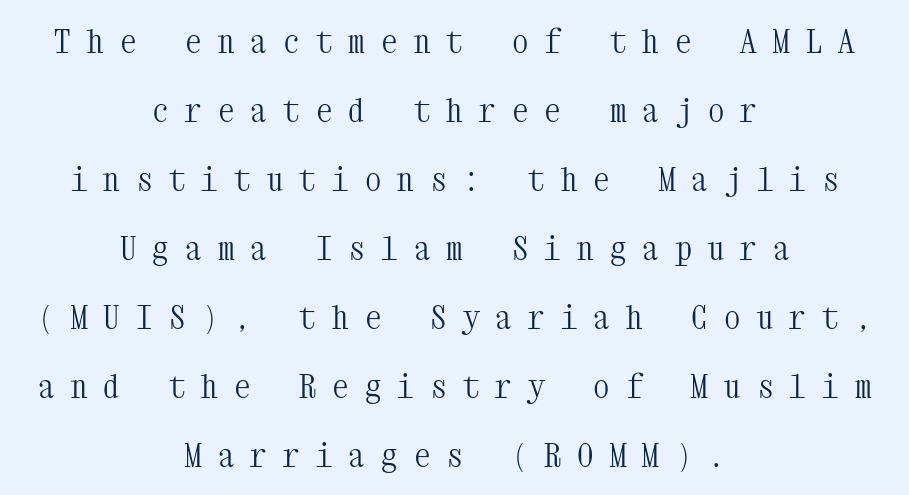
The image shows 33 px light, condensed serif type, upright, monospaced; set centered, loose line spacing (2.09x), unusually wide letter spacing (+0.49 em), not underlined; medium stroke contrast and a medium x-height.
